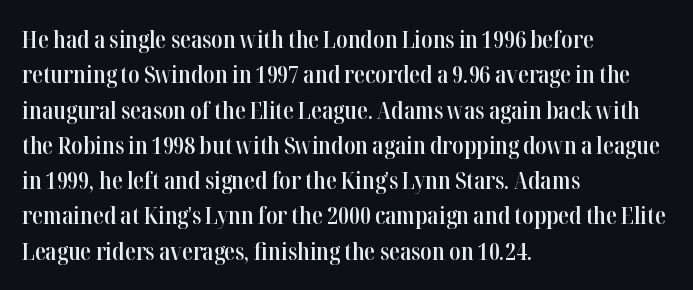
{"italic": "no", "bold": "semi", "underline": "no", "align": "left", "line_spacing": "normal", "line_spacing_ratio": 1.47, "letter_spacing": "normal", "letter_spacing_em": 0.0, "glyph_px": 24}
